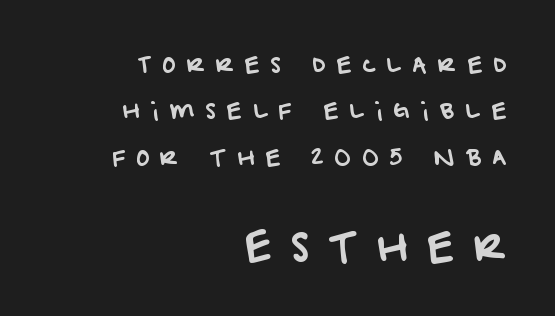
{"serif": "no", "width": "normal", "stroke_contrast": "low", "x_height": "large", "monospaced": "no", "underline": "no", "align": "right", "line_spacing": "loose", "line_spacing_ratio": 2.11, "letter_spacing": "wide", "letter_spacing_em": 0.49, "larger_block": "second", "size_ratio": 1.77, "glyph_px": 39}
